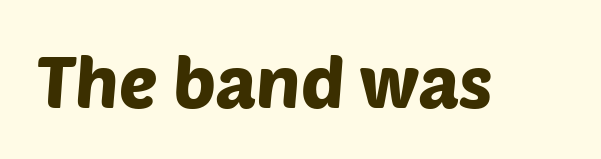
Observe the absence of serifs on each vertical stroke in this sample. Descender tails drop into unmarked territory. Character widths vary here, with narrow letters taking less room than wide ones. The rendering keeps characters at their native spacing.
